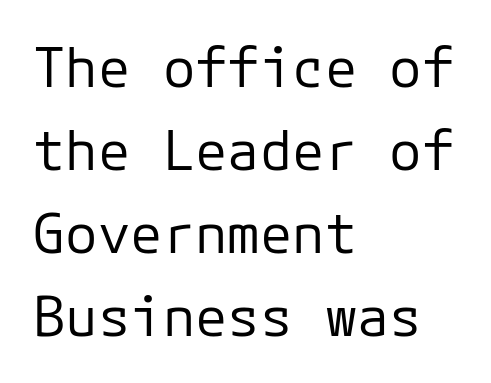
The image shows 54 px regular-weight sans-serif type, upright, monospaced; set left-aligned, normal line spacing (1.54x), normal letter spacing, not underlined; low stroke contrast and a medium x-height.
